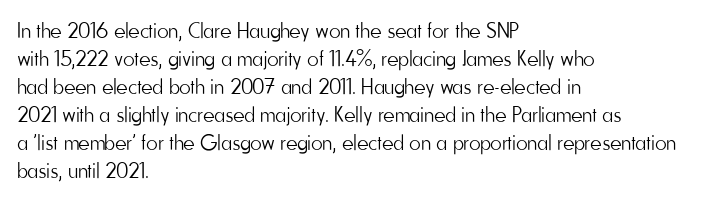
Q: Is the text bold? A: No.
Q: Is the text italic (slanted)? A: No, it is upright.
Q: Is the text underlined? A: No.
Q: How is the paragraph aligned? A: Left-aligned.
Q: Is the spacing between letters normal or unusually wide? A: Normal.
Q: Is the spacing between lines tight, normal or loose? A: Normal.
